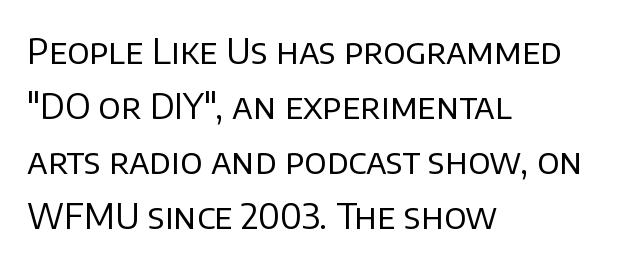
The specimen reads as upright at a glance. Underline: absent. A typesetter would call this zero additional tracking. Which margin do the lines hug? The left one — the right edge is uneven. The strokes carry an ordinary text weight at most.
